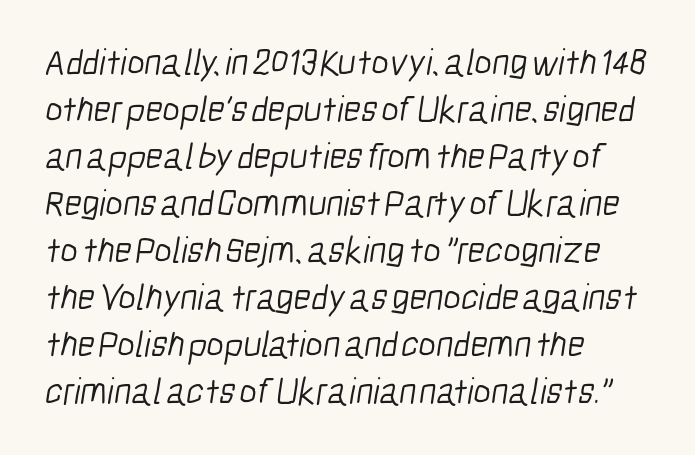
Q: Is the text bold? A: No.
Q: Is the typeface a serif or a sans-serif typeface? A: Sans-serif.
Q: Is the text underlined? A: No.
Q: How is the paragraph aligned? A: Left-aligned.
Q: Is the spacing between letters normal or unusually wide? A: Normal.
Q: Is the spacing between lines tight, normal or loose? A: Normal.
Q: Width (condensed, normal, or wide)? A: Condensed.
Q: Stroke contrast? A: Low.
Q: x-height? A: Medium.
Q: Monospaced? A: No.
